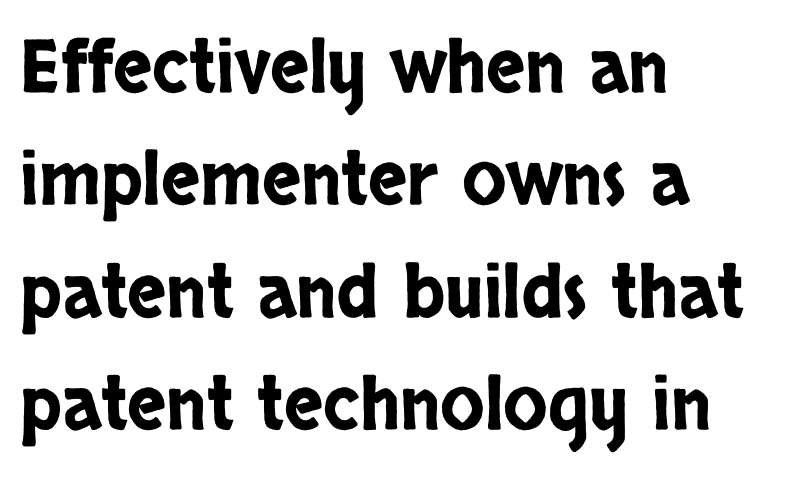
{"serif": "no", "italic": "no", "width": "condensed", "stroke_contrast": "low", "x_height": "large", "monospaced": "no", "underline": "no", "align": "left", "line_spacing": "normal", "line_spacing_ratio": 1.54, "letter_spacing": "normal", "letter_spacing_em": 0.0, "glyph_px": 73}
